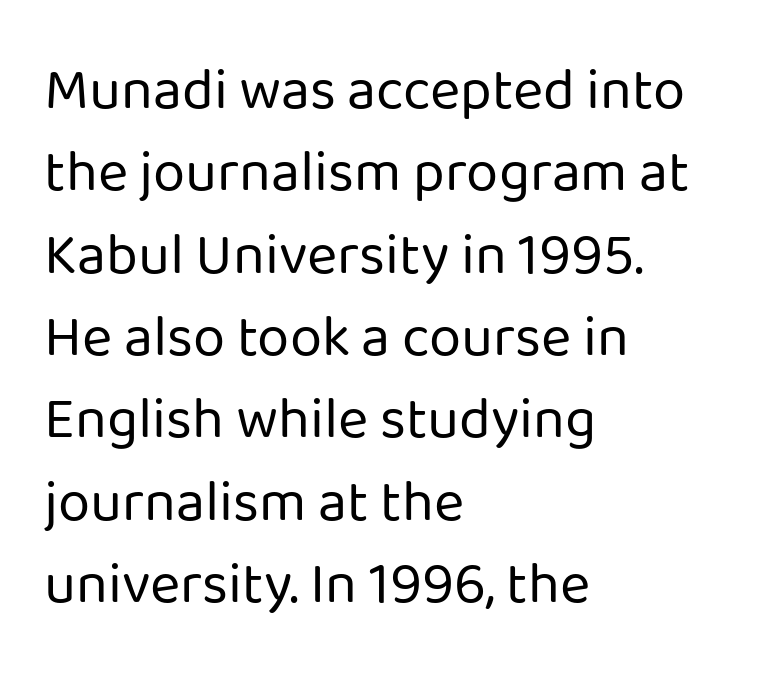
Q: Is the text bold? A: No.
Q: Is the text italic (slanted)? A: No, it is upright.
Q: Is the typeface a serif or a sans-serif typeface? A: Sans-serif.
Q: Is the text underlined? A: No.
Q: How is the paragraph aligned? A: Left-aligned.
Q: Is the spacing between letters normal or unusually wide? A: Normal.
Q: Is the spacing between lines tight, normal or loose? A: Normal.
Q: Width (condensed, normal, or wide)? A: Normal.
Q: Stroke contrast? A: Low.
Q: x-height? A: Medium.
Q: Monospaced? A: No.
